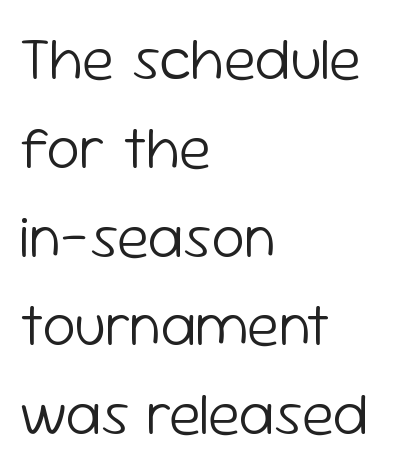
The type family on display is of the sans-serif kind. Plain, unruled lines of type. Character widths vary here, with narrow letters taking less room than wide ones. Characters remain perfectly vertical along every line. The passage shown is not bold in any degree. Nothing unusual about the tracking: characters are spaced as the font intends.
